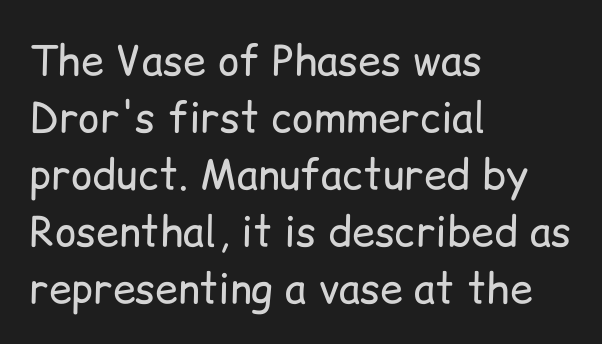
Just letters on the line, the space beneath them empty. In terms of posture, this sample is upright. Proportional: the letters do not fall into vertical columns. Baseline-to-baseline distance is the conventional proportion of letter height. The text block is weighted toward the left margin, trailing off unevenly rightward. The rendering keeps characters at their native spacing.
